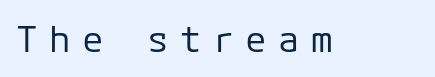
The image shows 36 px regular-weight sans-serif type, upright; set unusually wide letter spacing (+0.31 em), not underlined; low stroke contrast and a medium x-height.
